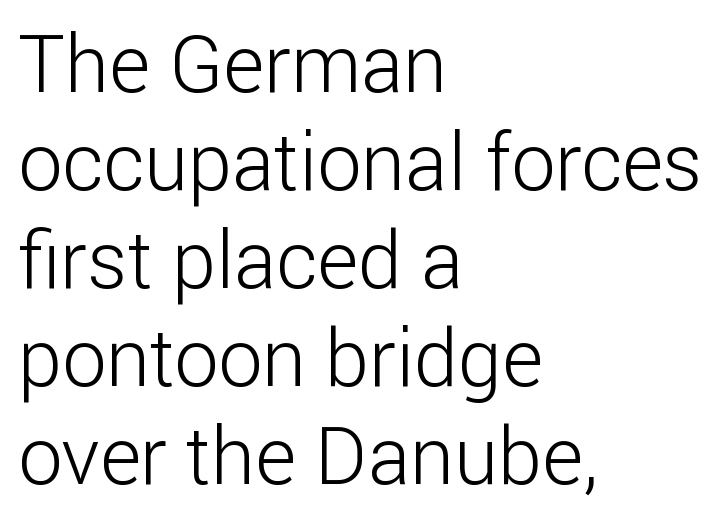
The image shows 79 px light sans-serif type, upright; set left-aligned, line spacing 1.24x, normal letter spacing, not underlined; low stroke contrast and a medium x-height.
